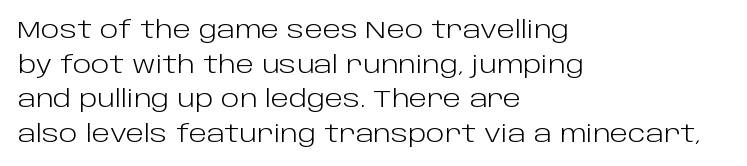
The image shows 24 px text type, upright; set left-aligned, normal line spacing (1.44x), normal letter spacing, not underlined.
